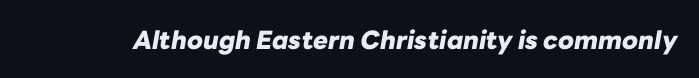
Emphasis by weight is at full strength: bold. Observe the lean: these are italic letterforms. Underlining? Definitely not there. Observe the ordinary spacing: letters are neighbours, not strangers.
